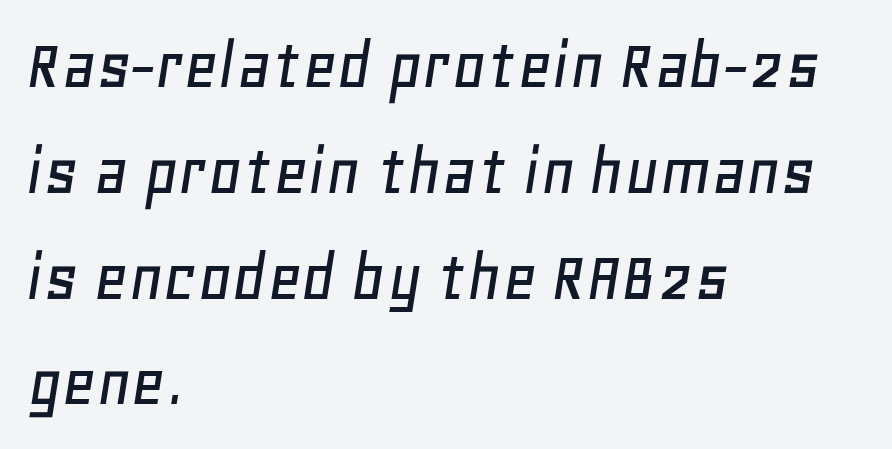
The image shows 74 px text type, italic (leaning right); set left-aligned, normal line spacing (1.43x), normal letter spacing, not underlined; low stroke contrast and a large x-height.
